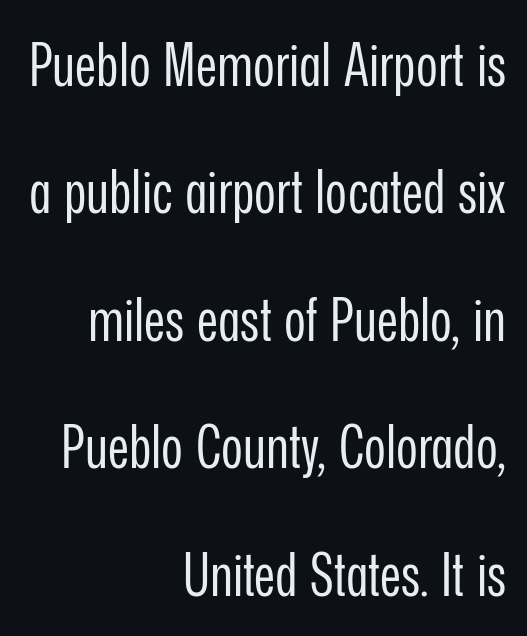
The letters stand straight up with perfectly vertical stems. In terms of letterform style, serifs are entirely absent. Only glyphs here, with clear space below each row. Summary of weight: not heavy and not bold.
